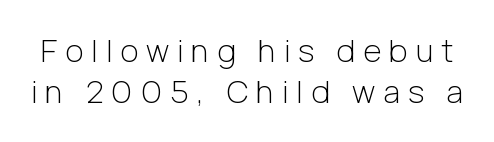
{"serif": "no", "italic": "no", "bold": "no", "weight": "light", "width": "normal", "stroke_contrast": "low", "x_height": "medium", "monospaced": "no", "underline": "no", "line_spacing": "normal", "line_spacing_ratio": 1.33, "letter_spacing": "wide", "letter_spacing_em": 0.26, "glyph_px": 31}
